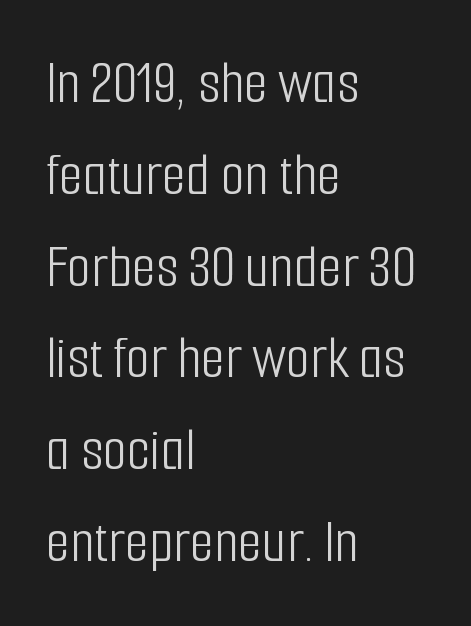
Q: Is the text bold? A: No.
Q: Is the text italic (slanted)? A: No, it is upright.
Q: Is the typeface a serif or a sans-serif typeface? A: Sans-serif.
Q: Is the text underlined? A: No.
Q: How is the paragraph aligned? A: Left-aligned.
Q: Is the spacing between letters normal or unusually wide? A: Normal.
Q: Is the spacing between lines tight, normal or loose? A: Normal.
Q: Width (condensed, normal, or wide)? A: Condensed.
Q: Stroke contrast? A: Low.
Q: x-height? A: Medium.
Q: Monospaced? A: No.
